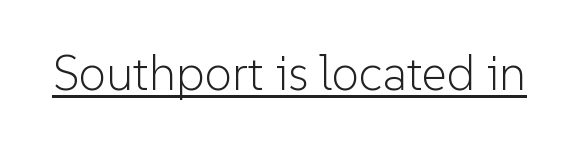
You could not count columns in this text — the font is proportionally spaced. No extra tracking has been applied to these lines. Unlike a traditional serif, this face leaves its strokes unadorned. Posture: straight, roman, zero tilt. Each stroke keeps to a modest, everyday thickness or less. This rendering features underlined lettering.
